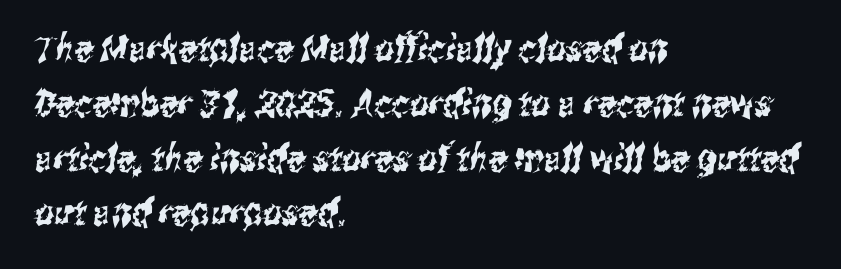
These lines are rendered in a variable-pitch font. The font family rendered here belongs to the sans-serif group. Caption: standard tracking, unaltered. The space directly below the letters is spotless.
